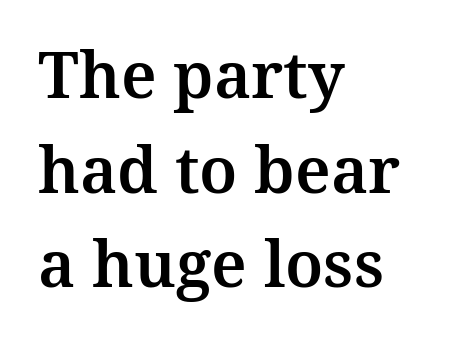
{"serif": "yes", "italic": "no", "width": "normal", "stroke_contrast": "medium", "x_height": "medium", "monospaced": "no", "underline": "no", "align": "left", "line_spacing": "normal", "line_spacing_ratio": 1.48, "letter_spacing": "normal", "letter_spacing_em": 0.0, "glyph_px": 64}
